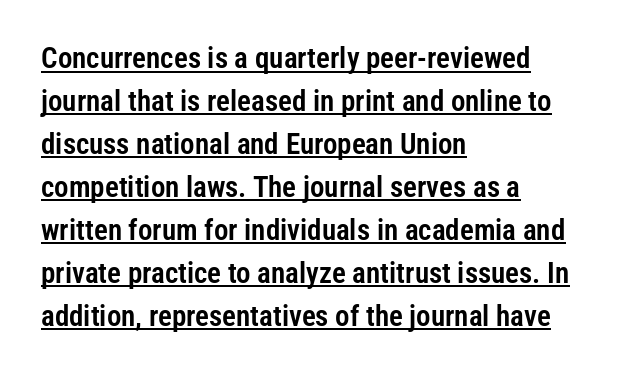
Q: Is the text italic (slanted)? A: No, it is upright.
Q: Is the typeface a serif or a sans-serif typeface? A: Sans-serif.
Q: Is the text underlined? A: Yes.
Q: How is the paragraph aligned? A: Left-aligned.
Q: Is the spacing between letters normal or unusually wide? A: Normal.
Q: Is the spacing between lines tight, normal or loose? A: Normal.
Q: Width (condensed, normal, or wide)? A: Condensed.
Q: Stroke contrast? A: Low.
Q: x-height? A: Medium.
Q: Monospaced? A: No.
